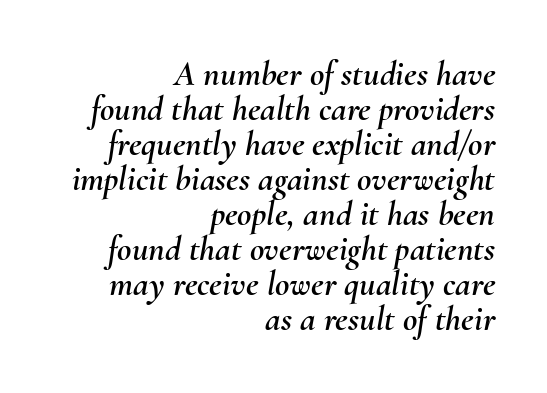
The image shows 35 px text type, italic (leaning right); set right-aligned, tight line spacing (1.0x), normal letter spacing, not underlined; medium stroke contrast and a small x-height.
